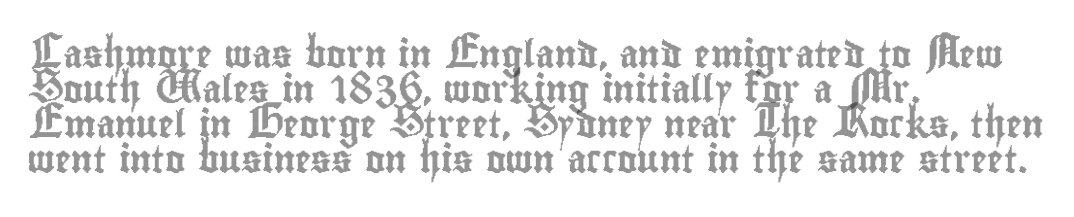
Q: Is the text italic (slanted)? A: No, it is upright.
Q: Is the text underlined? A: No.
Q: How is the paragraph aligned? A: Left-aligned.
Q: Is the spacing between letters normal or unusually wide? A: Normal.
Q: Is the spacing between lines tight, normal or loose? A: Normal.
